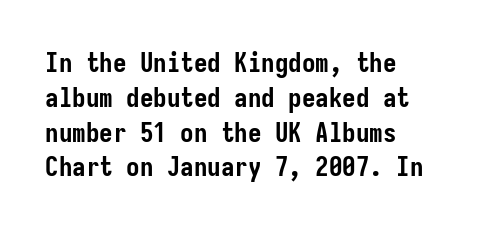
{"italic": "no", "bold": "yes", "underline": "no", "align": "left", "line_spacing": "normal", "line_spacing_ratio": 1.29, "letter_spacing": "normal", "letter_spacing_em": 0.0, "glyph_px": 27}
